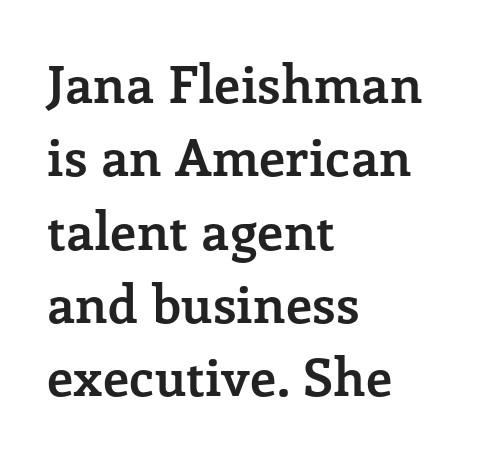
The image shows 52 px semibold serif type, upright; set left-aligned, normal line spacing (1.41x), normal letter spacing, not underlined; low stroke contrast and a medium x-height.
